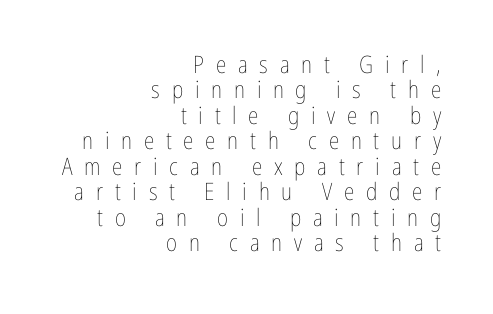
Tracking value appears strongly positive — letters spread wide. The specimen reads as upright at a glance. Descenders hang freely into open space. These glyphs show unthickened strokes, regular width or finer.
